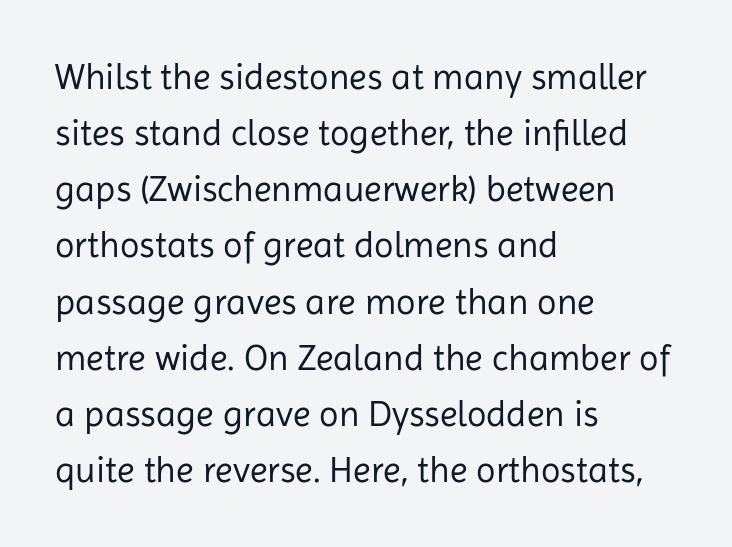
The image shows 36 px regular-weight sans-serif type, upright; set left-aligned, normal line spacing (1.56x), normal letter spacing, not underlined; low stroke contrast and a medium x-height.
